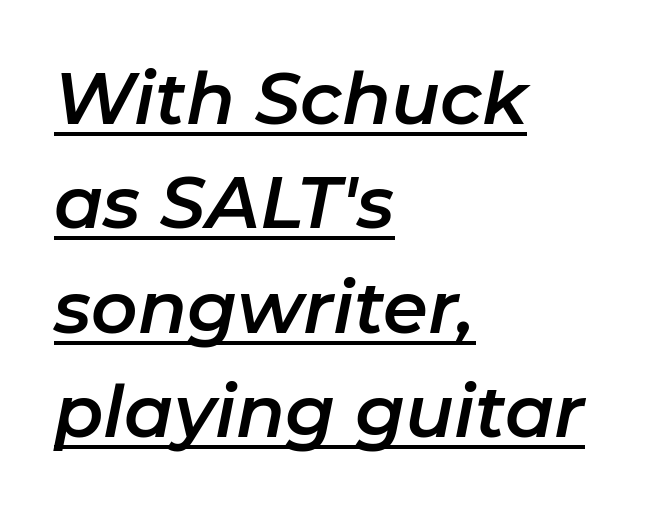
{"italic": "yes", "lean": "right", "slant_degrees": 11, "width": "normal", "stroke_contrast": "low", "x_height": "medium", "monospaced": "no", "underline": "yes", "align": "left", "line_spacing": "normal", "line_spacing_ratio": 1.45, "letter_spacing": "normal", "letter_spacing_em": 0.0, "glyph_px": 72}
